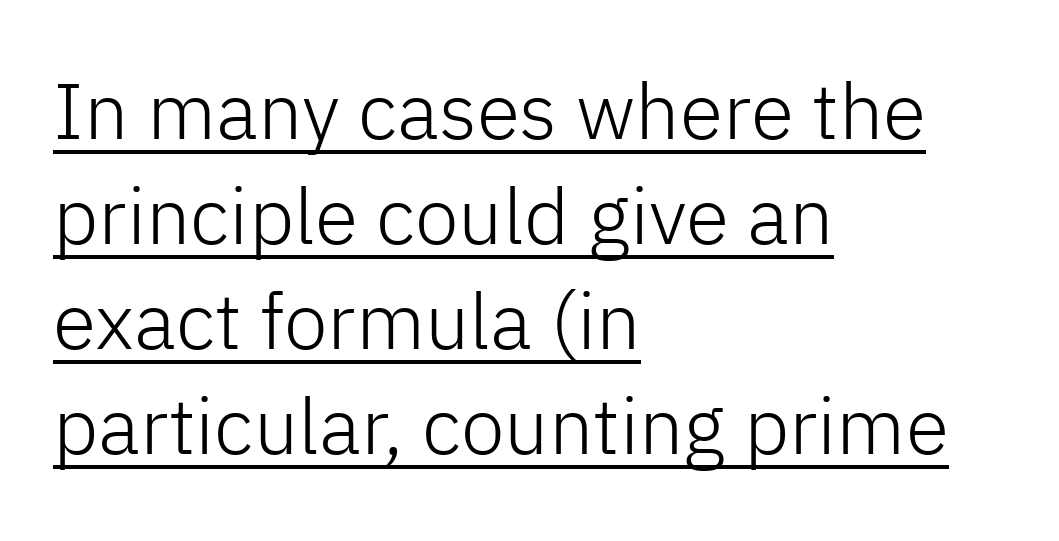
{"serif": "no", "italic": "no", "bold": "no", "weight": "light", "width": "normal", "stroke_contrast": "low", "x_height": "medium", "monospaced": "no", "underline": "yes", "align": "left", "line_spacing": "normal", "line_spacing_ratio": 1.33, "letter_spacing": "normal", "letter_spacing_em": 0.0, "glyph_px": 79}
